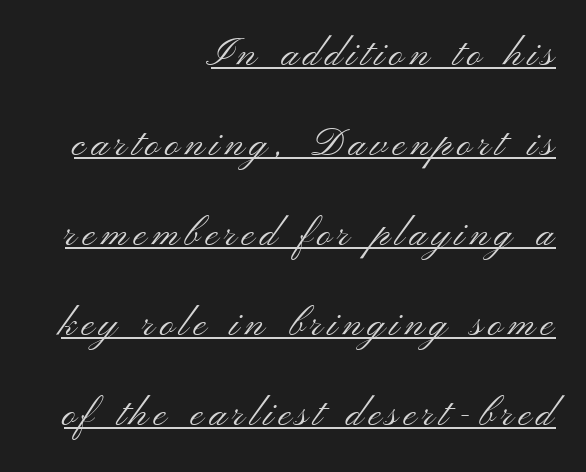
Q: Is the text bold? A: No.
Q: Is the text italic (slanted)? A: Yes.
Q: Is the typeface a serif or a sans-serif typeface? A: Sans-serif.
Q: Is the text underlined? A: Yes.
Q: How is the paragraph aligned? A: Right-aligned.
Q: Is the spacing between lines tight, normal or loose? A: Loose.
Q: Width (condensed, normal, or wide)? A: Wide.
Q: Stroke contrast? A: Medium.
Q: x-height? A: Small.
Q: Monospaced? A: No.
